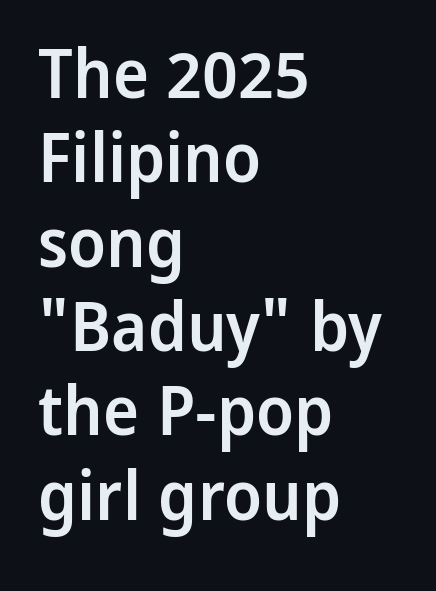
To sum up the face: it is a sans, with no serifs. Horizontal alignment here is leftward, the default for most running prose. Do the characters align in a grid? No, the font is proportional. Every letter is mildly thick-stroked: semibold rather than bold. The words here are not underlined. Honestly, the letter spacing is just normal — you wouldn't notice it.
